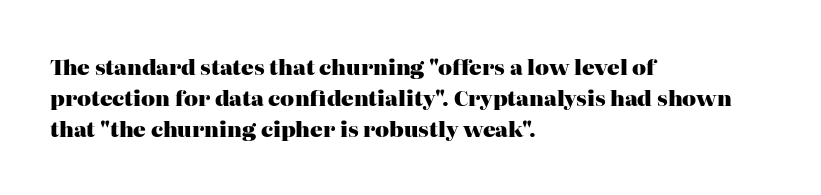
The image shows 21 px bold type, upright; set left-aligned, normal line spacing (1.48x), normal letter spacing, not underlined.
